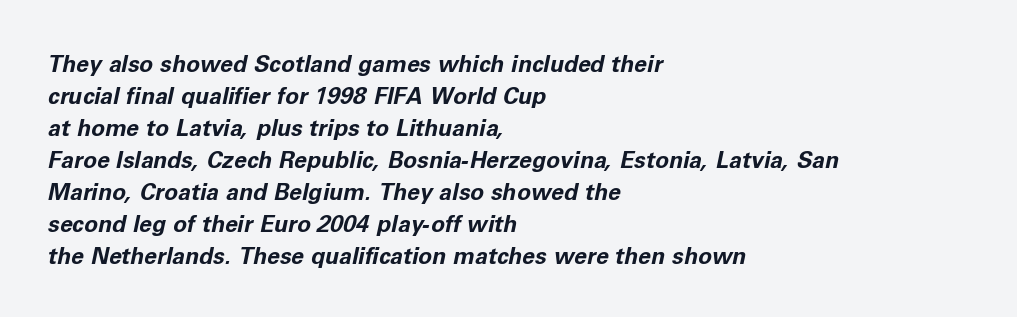
{"italic": "yes", "lean": "right", "slant_degrees": 11, "bold": "yes", "underline": "no", "align": "left", "line_spacing": "normal", "line_spacing_ratio": 1.39, "letter_spacing": "normal", "letter_spacing_em": 0.0, "glyph_px": 23}
